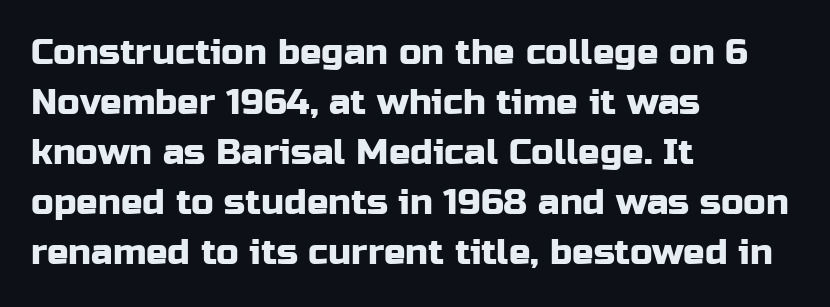
The image shows 36 px sans-serif type, upright; set left-aligned, normal line spacing (1.39x), normal letter spacing, not underlined; low stroke contrast and a medium x-height.
